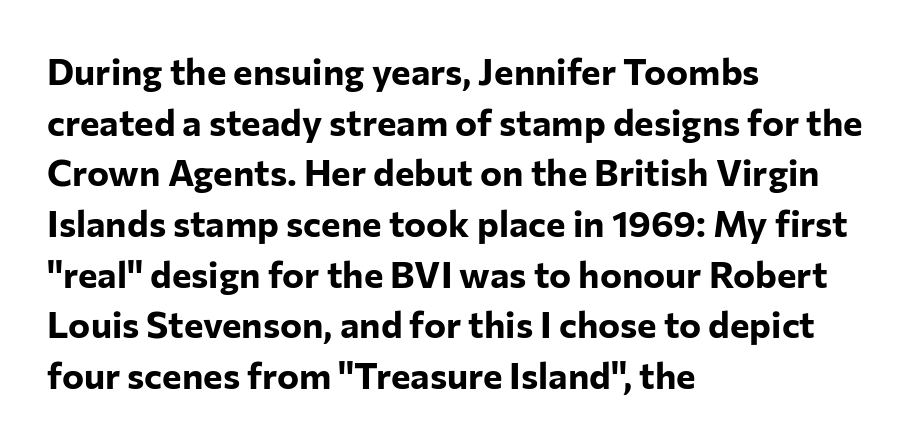
Q: Is the text bold? A: Yes.
Q: Is the text italic (slanted)? A: No, it is upright.
Q: Is the typeface a serif or a sans-serif typeface? A: Sans-serif.
Q: Is the text underlined? A: No.
Q: How is the paragraph aligned? A: Left-aligned.
Q: Is the spacing between letters normal or unusually wide? A: Normal.
Q: Is the spacing between lines tight, normal or loose? A: Normal.
Q: Width (condensed, normal, or wide)? A: Normal.
Q: Stroke contrast? A: Low.
Q: x-height? A: Medium.
Q: Monospaced? A: No.
